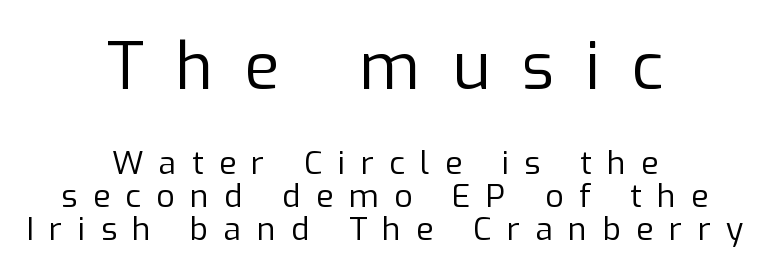
The image shows 65 px regular-weight sans-serif type, upright; set centered, tight line spacing (1.02x), unusually wide letter spacing (+0.48 em), not underlined; the first (top) block is 2.03x larger; low stroke contrast and a medium x-height.
